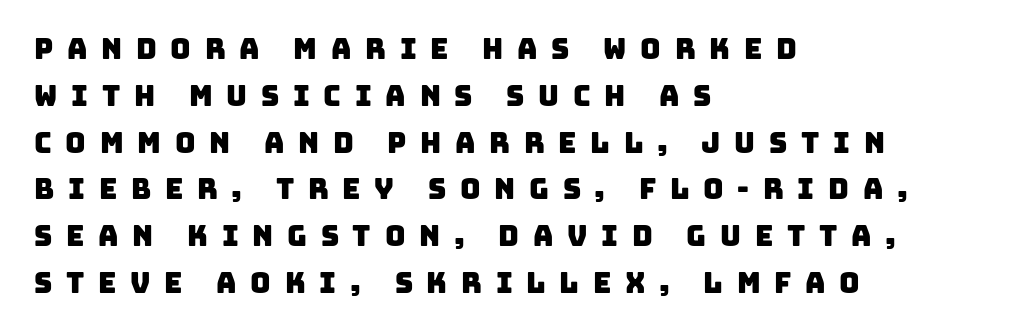
Beneath every word, the page is bare. Does the leading feel generous? No, just average. Grotesque or geometric, the face here clearly has no serifs. The compositor pushed each line to the left boundary.
